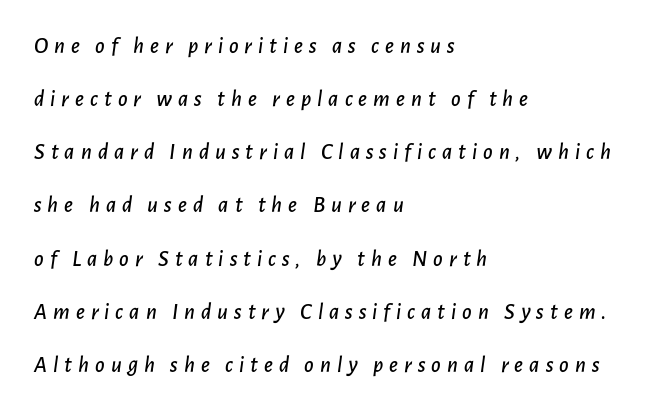
Someone cranked the tracking dial way up on this one. This is oblique type, the kind used for emphasis or titles. In terms of leading, this rendering errs on the spacious side. Casual observation: everything's shoved over to the left. Only glyphs here, with clear space below each row.
